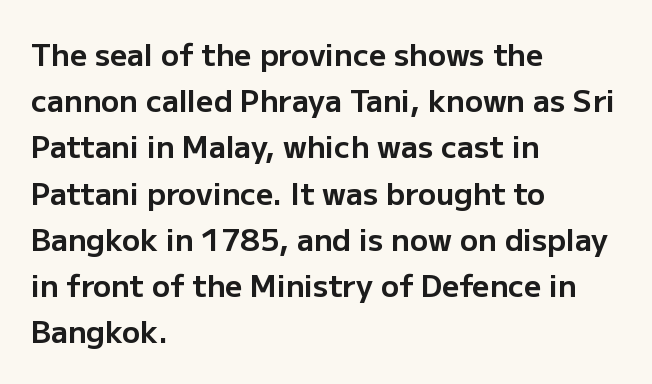
{"serif": "no", "italic": "no", "bold": "yes", "weight": "bold", "width": "normal", "stroke_contrast": "low", "x_height": "medium", "monospaced": "no", "underline": "no", "align": "left", "line_spacing": "normal", "line_spacing_ratio": 1.54, "letter_spacing": "normal", "letter_spacing_em": 0.0, "glyph_px": 30}
